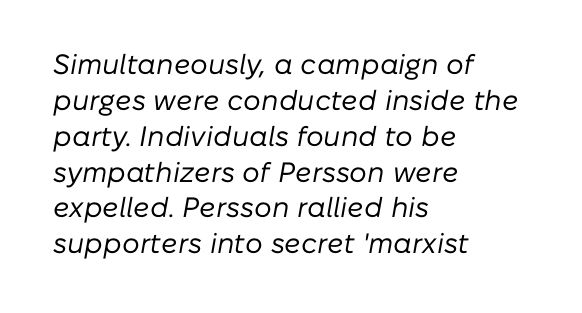
{"italic": "yes", "lean": "right", "slant_degrees": 10, "bold": "no", "weight": "regular", "width": "normal", "stroke_contrast": "low", "x_height": "medium", "monospaced": "no", "underline": "no", "align": "left", "line_spacing": "normal", "line_spacing_ratio": 1.28, "letter_spacing": "normal", "letter_spacing_em": 0.0, "glyph_px": 28}
